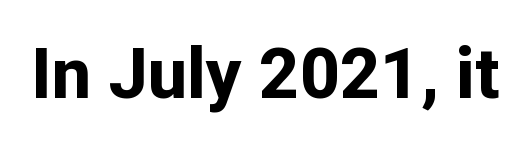
Q: Is the text bold? A: Yes.
Q: Is the text italic (slanted)? A: No, it is upright.
Q: Is the typeface a serif or a sans-serif typeface? A: Sans-serif.
Q: Is the text underlined? A: No.
Q: Is the spacing between letters normal or unusually wide? A: Normal.
Q: Width (condensed, normal, or wide)? A: Normal.
Q: Stroke contrast? A: Low.
Q: x-height? A: Medium.
Q: Monospaced? A: No.
